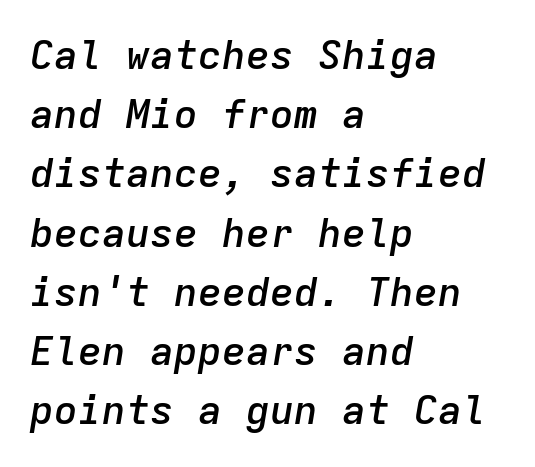
{"italic": "yes", "lean": "right", "slant_degrees": 9, "bold": "semi", "weight": "semibold", "width": "normal", "stroke_contrast": "low", "x_height": "medium", "monospaced": "yes", "underline": "no", "align": "left", "line_spacing": "normal", "line_spacing_ratio": 1.48, "letter_spacing": "normal", "letter_spacing_em": 0.0, "glyph_px": 40}
